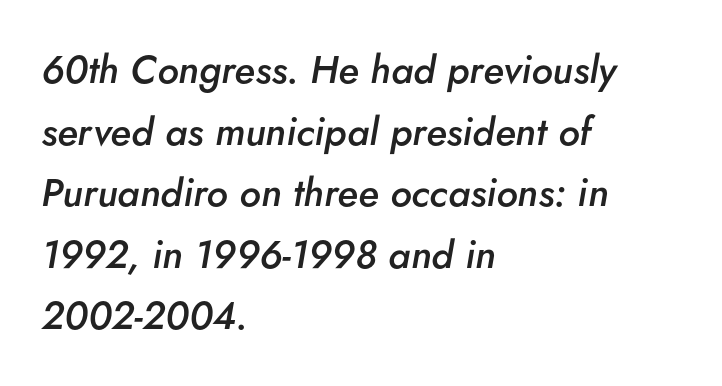
{"italic": "yes", "lean": "right", "slant_degrees": 5, "bold": "semi", "weight": "semibold", "width": "normal", "stroke_contrast": "low", "x_height": "small", "monospaced": "no", "underline": "no", "align": "left", "line_spacing": "normal", "line_spacing_ratio": 1.58, "letter_spacing": "normal", "letter_spacing_em": 0.0, "glyph_px": 39}
